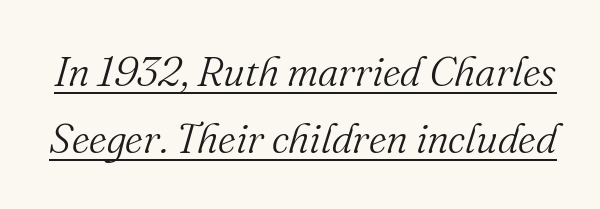
The image shows 42 px light serif type, italic (leaning right); set normal line spacing (1.6x), normal letter spacing, underlined; medium stroke contrast and a small x-height.
